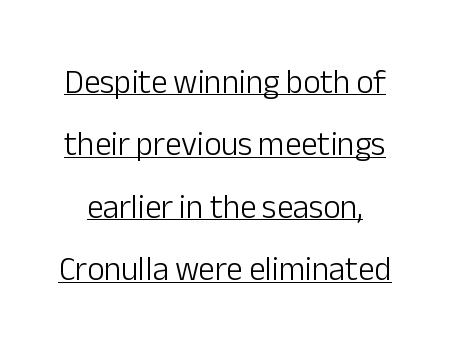
{"serif": "no", "italic": "no", "bold": "no", "weight": "light", "width": "normal", "stroke_contrast": "low", "x_height": "medium", "monospaced": "no", "underline": "yes", "line_spacing_ratio": 1.89, "letter_spacing": "normal", "letter_spacing_em": 0.0, "glyph_px": 33}
